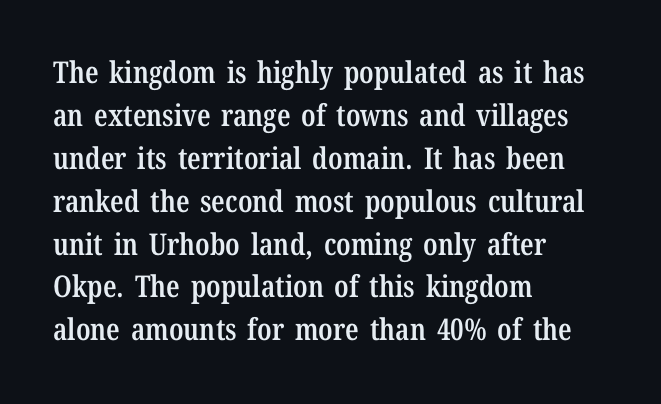
{"serif": "yes", "italic": "no", "bold": "semi", "weight": "semibold", "width": "condensed", "stroke_contrast": "low", "x_height": "medium", "monospaced": "no", "underline": "no", "align": "left", "line_spacing": "normal", "line_spacing_ratio": 1.43, "letter_spacing": "normal", "letter_spacing_em": 0.0, "glyph_px": 30}
